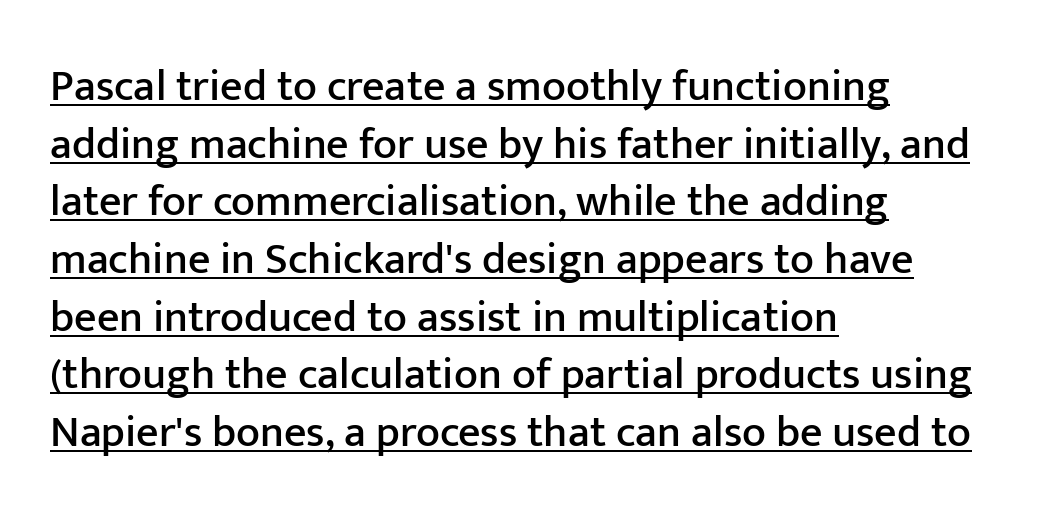
This rendering leaves character spacing at its baseline value. Reading down the block, your eye returns to a fixed left position each line. Quick note: underline on. Vertical spacing — default. These lines are composed in type without serifs.
